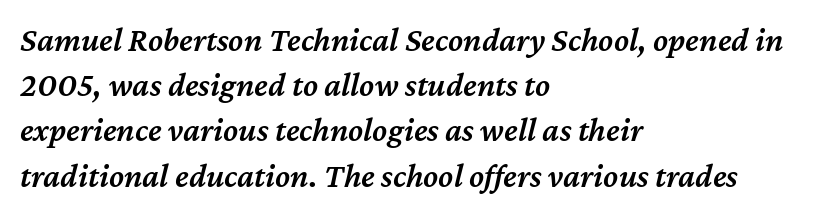
Q: Is the text bold? A: Semi-bold.
Q: Is the text italic (slanted)? A: Yes, it leans right by about 12 degrees.
Q: Is the text underlined? A: No.
Q: How is the paragraph aligned? A: Left-aligned.
Q: Is the spacing between letters normal or unusually wide? A: Normal.
Q: Is the spacing between lines tight, normal or loose? A: Normal.
Q: Width (condensed, normal, or wide)? A: Normal.
Q: Stroke contrast? A: Medium.
Q: x-height? A: Medium.
Q: Monospaced? A: No.
